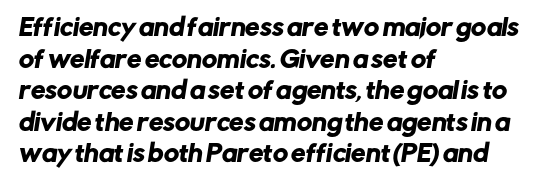
The rendering uses a moderate line-height, typical for paragraphs. A clean baseline with only descenders dipping below it. Compared with a centered layout, this one pins lines to the left instead. In terms of letterspacing, this is plain default setting.
